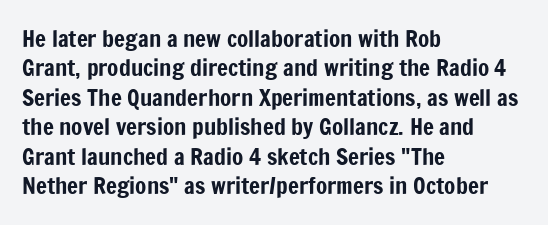
One-word summary of the alignment: left. Posture: vertical. The tracking reads as untouched default to a designer's eye. Each row of text sits above clean, open space. Does the leading feel generous? No, just average.
